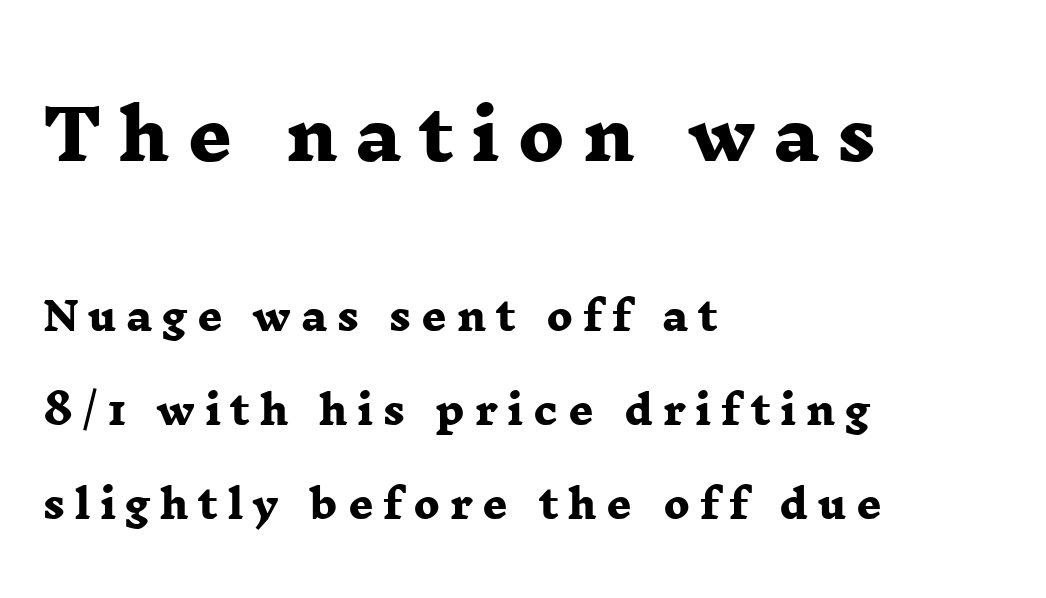
The image shows 69 px heavy, wide serif type; set left-aligned, loose line spacing (2.41x), unusually wide letter spacing (+0.25 em), not underlined; the first (top) block is 1.77x larger; low stroke contrast and a medium x-height.
